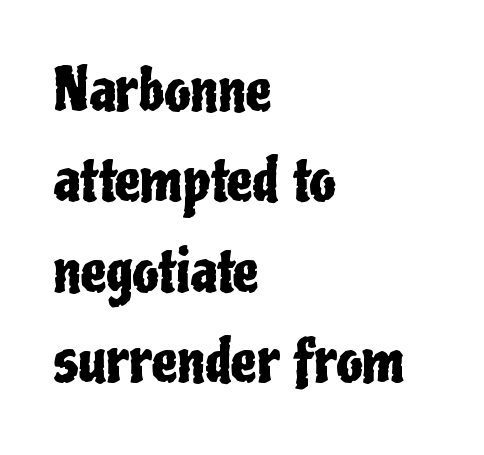
{"serif": "no", "italic": "no", "width": "condensed", "stroke_contrast": "low", "x_height": "medium", "monospaced": "no", "underline": "no", "align": "left", "line_spacing": "normal", "line_spacing_ratio": 1.56, "letter_spacing": "normal", "letter_spacing_em": 0.0, "glyph_px": 58}
